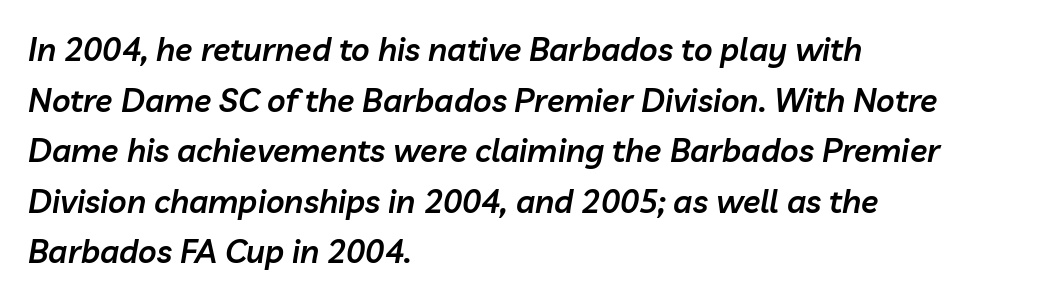
Q: Is the text bold? A: Semi-bold.
Q: Is the text italic (slanted)? A: Yes, it leans right by about 10 degrees.
Q: Is the text underlined? A: No.
Q: How is the paragraph aligned? A: Left-aligned.
Q: Is the spacing between letters normal or unusually wide? A: Normal.
Q: Is the spacing between lines tight, normal or loose? A: Normal.
Q: Width (condensed, normal, or wide)? A: Normal.
Q: Stroke contrast? A: Low.
Q: x-height? A: Medium.
Q: Monospaced? A: No.
